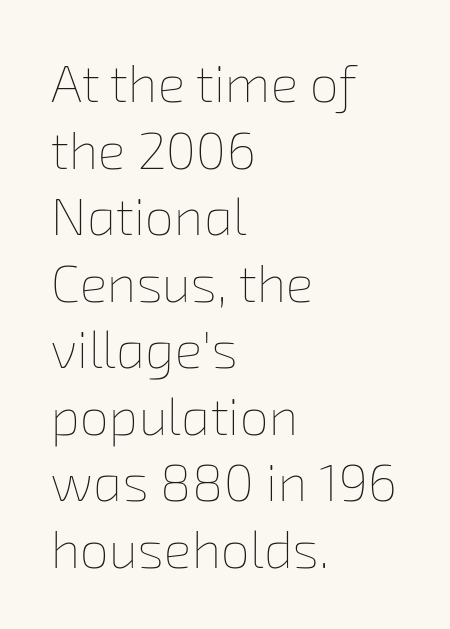
Q: Is the text bold? A: No.
Q: Is the text underlined? A: No.
Q: How is the paragraph aligned? A: Left-aligned.
Q: Is the spacing between letters normal or unusually wide? A: Normal.
Q: Is the spacing between lines tight, normal or loose? A: Normal.
Q: Width (condensed, normal, or wide)? A: Normal.
Q: Stroke contrast? A: Low.
Q: x-height? A: Medium.
Q: Monospaced? A: No.
